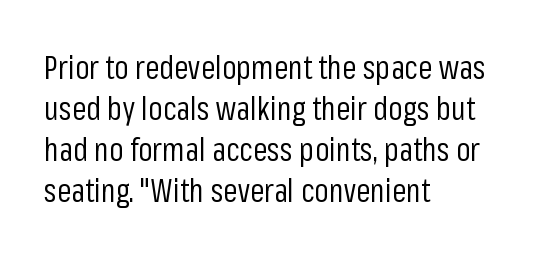
Q: Is the text bold? A: No.
Q: Is the text italic (slanted)? A: No, it is upright.
Q: Is the typeface a serif or a sans-serif typeface? A: Sans-serif.
Q: Is the text underlined? A: No.
Q: How is the paragraph aligned? A: Left-aligned.
Q: Is the spacing between letters normal or unusually wide? A: Normal.
Q: Is the spacing between lines tight, normal or loose? A: Normal.
Q: Width (condensed, normal, or wide)? A: Condensed.
Q: Stroke contrast? A: Low.
Q: x-height? A: Medium.
Q: Monospaced? A: No.
